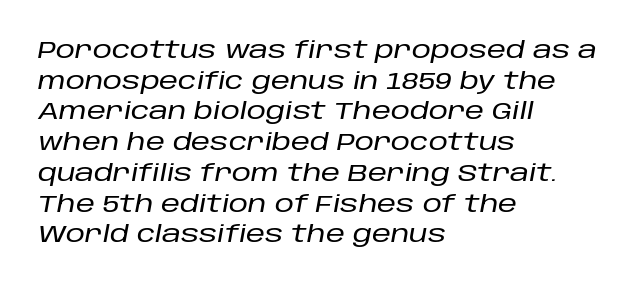
The image shows 24 px text type, italic (leaning right); set left-aligned, normal line spacing (1.28x), normal letter spacing, not underlined.
